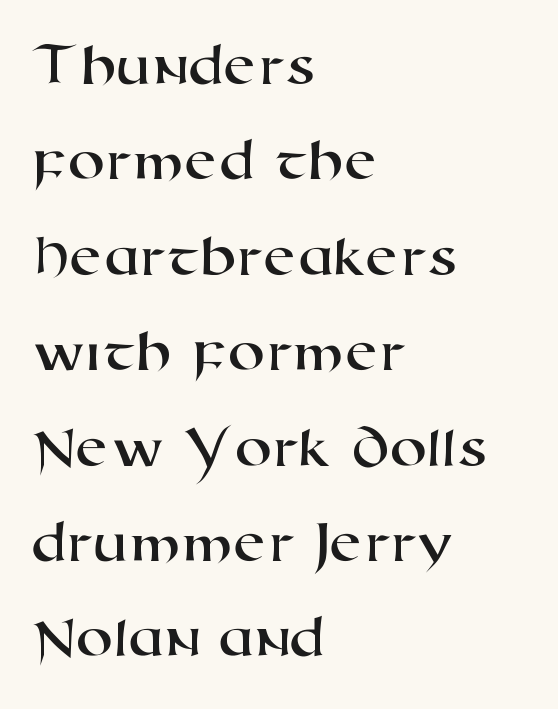
You can tell from the bare stems that sans-serif type was used. The line texture is even and compact thanks to regular tracking. Do the characters align in a grid? No, the font is proportional. Baseline-to-baseline distance is the conventional proportion of letter height. The ragged edge is on the right, which tells us the setting is flush left.
